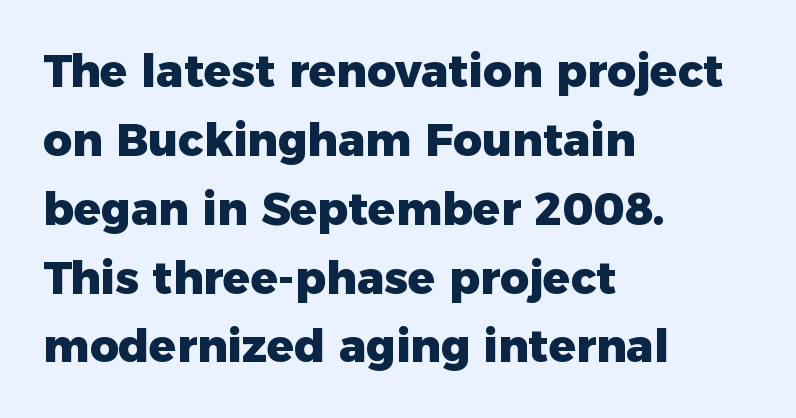
The image shows 45 px heavy sans-serif type, upright; set left-aligned, normal line spacing (1.53x), normal letter spacing, not underlined; low stroke contrast and a medium x-height.
